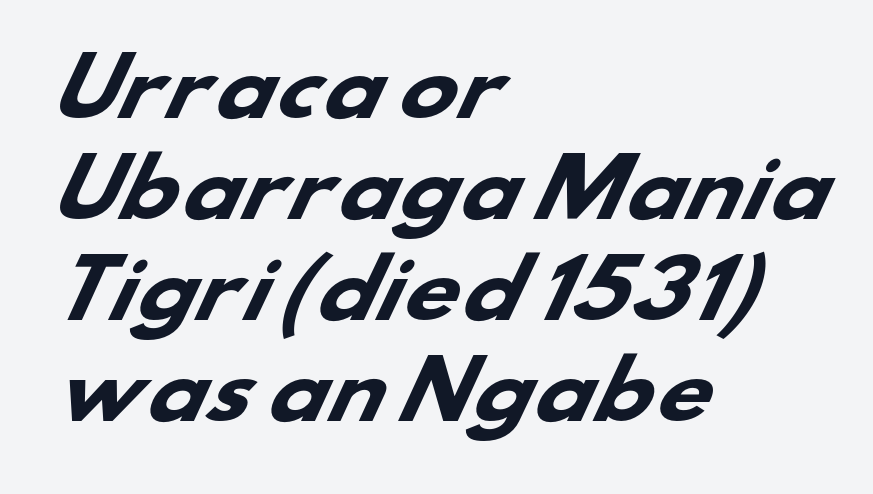
The image shows 77 px heavy, wide sans-serif type; set left-aligned, normal line spacing (1.31x), normal letter spacing, not underlined; low stroke contrast and a small x-height.
